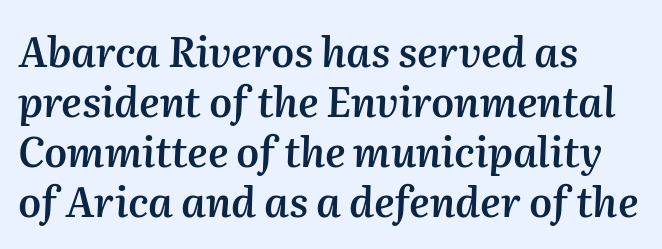
{"italic": "yes", "lean": "right", "slant_degrees": 2, "bold": "semi", "weight": "semibold", "width": "normal", "stroke_contrast": "medium", "x_height": "medium", "monospaced": "no", "underline": "no", "align": "left", "line_spacing_ratio": 1.22, "letter_spacing": "normal", "letter_spacing_em": 0.0, "glyph_px": 41}
